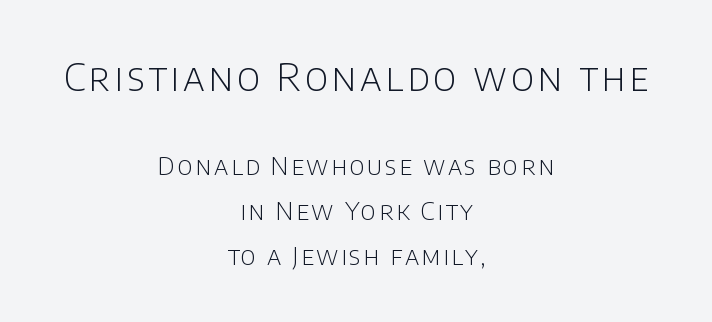
Unlike a traditional serif, this face leaves its strokes unadorned. Honestly, there is no underline to notice here at all. The paragraph has two soft edges and a firm central axis. Spacing verdict: proportional, widths tailored to each character.
